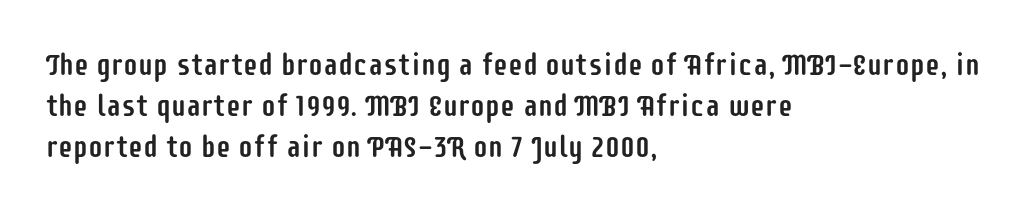
Proportional: the letters do not fall into vertical columns. Leftover space on each line is placed entirely after the last word. Beneath every word, the page is bare. The passage shown is typeset with a sans-serif family.
